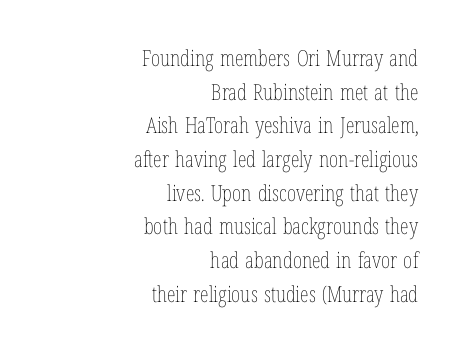
The image shows 22 px text type, upright; set right-aligned, normal line spacing (1.53x), normal letter spacing, not underlined.
